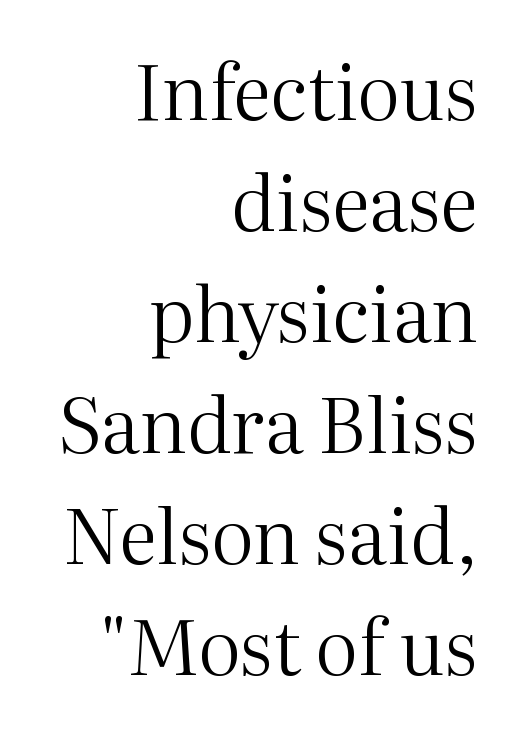
The image shows 76 px regular-weight serif type, upright; set right-aligned, normal line spacing (1.46x), normal letter spacing, not underlined; medium stroke contrast and a medium x-height.
